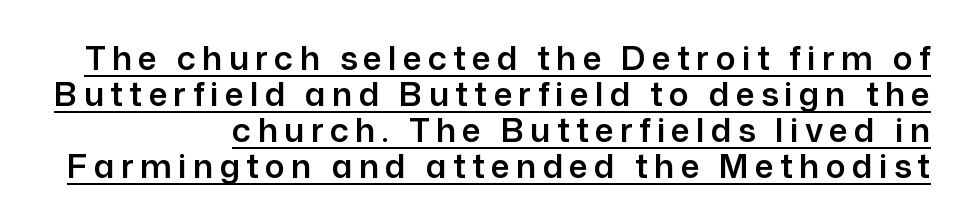
Q: Is the text italic (slanted)? A: No, it is upright.
Q: Is the typeface a serif or a sans-serif typeface? A: Sans-serif.
Q: Is the text underlined? A: Yes.
Q: How is the paragraph aligned? A: Right-aligned.
Q: Is the spacing between lines tight, normal or loose? A: Tight.
Q: Width (condensed, normal, or wide)? A: Normal.
Q: Stroke contrast? A: Low.
Q: x-height? A: Medium.
Q: Monospaced? A: No.
